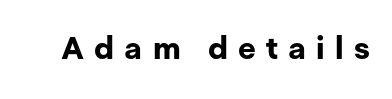
Q: Is the text bold? A: Yes.
Q: Is the text italic (slanted)? A: No, it is upright.
Q: Is the typeface a serif or a sans-serif typeface? A: Sans-serif.
Q: Is the text underlined? A: No.
Q: Is the spacing between letters normal or unusually wide? A: Unusually wide.
Q: Width (condensed, normal, or wide)? A: Normal.
Q: Stroke contrast? A: Low.
Q: x-height? A: Medium.
Q: Monospaced? A: No.
